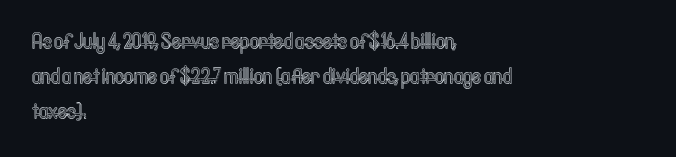
The letters stand straight up with perfectly vertical stems. The strip under each line holds only bare page. Each new line begins a customary step beneath the previous one. Inter-character spacing is left at the font's built-in metrics. The paragraph shown leans on its left margin.
